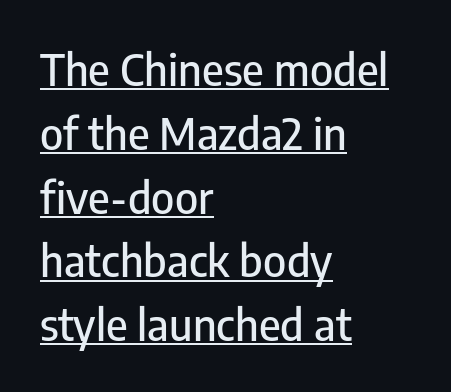
The image shows 44 px condensed sans-serif type, upright; set left-aligned, normal line spacing (1.45x), normal letter spacing, underlined; low stroke contrast and a medium x-height.
